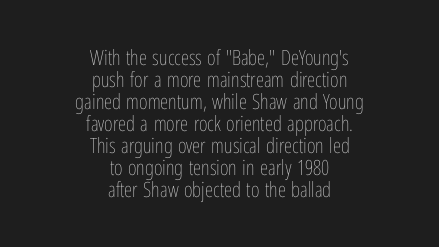
Q: Is the text bold? A: No.
Q: Is the text italic (slanted)? A: No, it is upright.
Q: Is the text underlined? A: No.
Q: How is the paragraph aligned? A: Centered.
Q: Is the spacing between letters normal or unusually wide? A: Normal.
Q: Is the spacing between lines tight, normal or loose? A: Tight.
